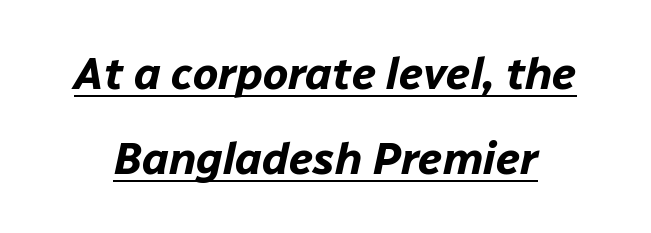
Vertically, the passage feels expansive, rows floating well apart. Note the varied advance widths — an 'i' is clearly narrower than an 'm'. The typography opts for an oblique posture over an upright one. Glance below the letters and you will spot a drawn line. You'd pick this weight for a headline — it's a proper bold.
